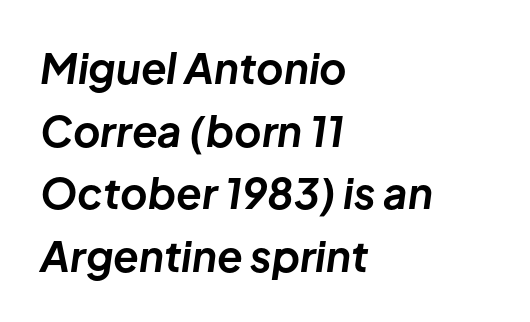
Q: Is the text bold? A: Yes.
Q: Is the text italic (slanted)? A: Yes, it leans right by about 8 degrees.
Q: Is the text underlined? A: No.
Q: How is the paragraph aligned? A: Left-aligned.
Q: Is the spacing between letters normal or unusually wide? A: Normal.
Q: Is the spacing between lines tight, normal or loose? A: Normal.
Q: Width (condensed, normal, or wide)? A: Normal.
Q: Stroke contrast? A: Low.
Q: x-height? A: Medium.
Q: Monospaced? A: No.
